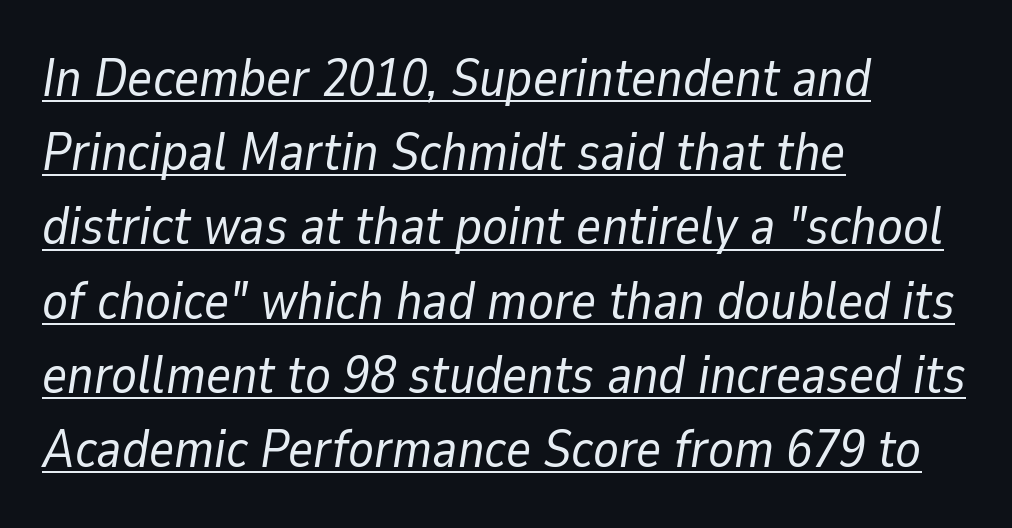
{"italic": "yes", "lean": "right", "slant_degrees": 9, "bold": "no", "weight": "regular", "width": "normal", "stroke_contrast": "low", "x_height": "medium", "monospaced": "no", "underline": "yes", "align": "left", "line_spacing": "normal", "line_spacing_ratio": 1.4, "letter_spacing": "normal", "letter_spacing_em": 0.0, "glyph_px": 53}
